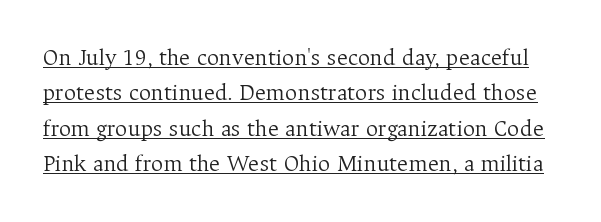
The image shows 24 px text type, upright; set normal line spacing (1.47x), normal letter spacing, underlined.
